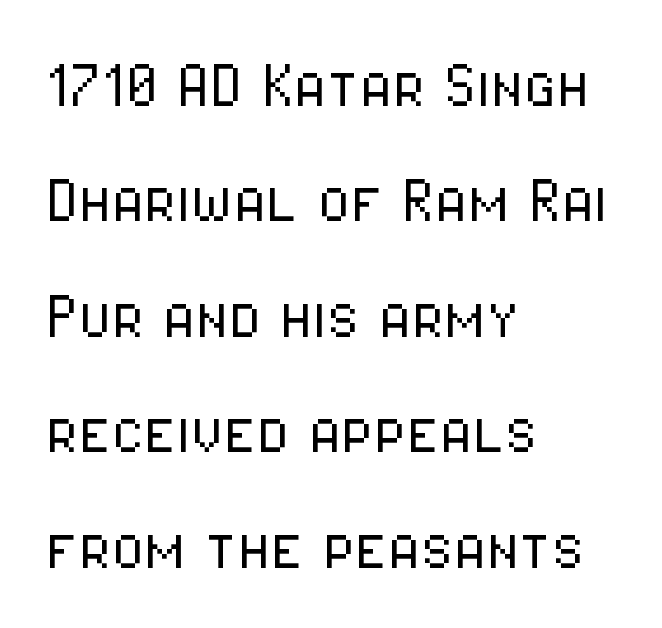
Q: Is the text bold? A: No.
Q: Is the text italic (slanted)? A: No, it is upright.
Q: Is the typeface a serif or a sans-serif typeface? A: Sans-serif.
Q: Is the text underlined? A: No.
Q: How is the paragraph aligned? A: Left-aligned.
Q: Is the spacing between letters normal or unusually wide? A: Normal.
Q: Is the spacing between lines tight, normal or loose? A: Normal.
Q: Width (condensed, normal, or wide)? A: Condensed.
Q: Stroke contrast? A: Low.
Q: x-height? A: Medium.
Q: Monospaced? A: No.
